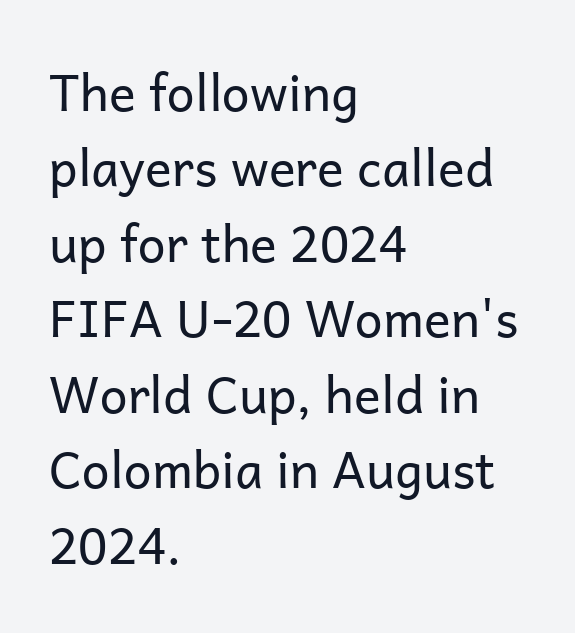
Q: Is the text bold? A: No.
Q: Is the text italic (slanted)? A: No, it is upright.
Q: Is the typeface a serif or a sans-serif typeface? A: Sans-serif.
Q: Is the text underlined? A: No.
Q: How is the paragraph aligned? A: Left-aligned.
Q: Is the spacing between letters normal or unusually wide? A: Normal.
Q: Is the spacing between lines tight, normal or loose? A: Normal.
Q: Width (condensed, normal, or wide)? A: Normal.
Q: Stroke contrast? A: Low.
Q: x-height? A: Medium.
Q: Monospaced? A: No.
